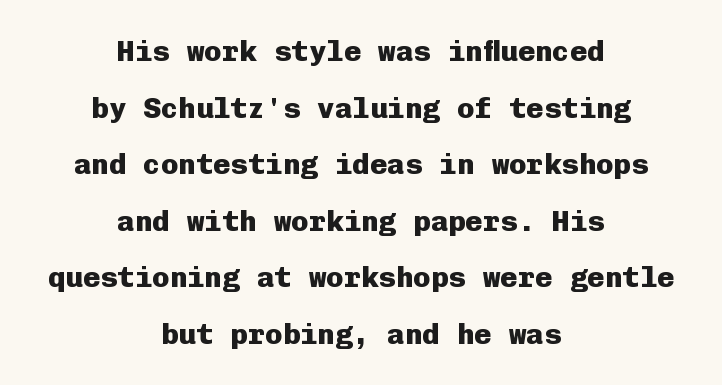
The designer went with a sans here, leaving each stem footless. Summary of vertical rhythm: relaxed, with wide interline spacing. Nobody touched the tracking dial on this one. Vertical strokes here are truly vertical. Has an underline been added? It has not.
